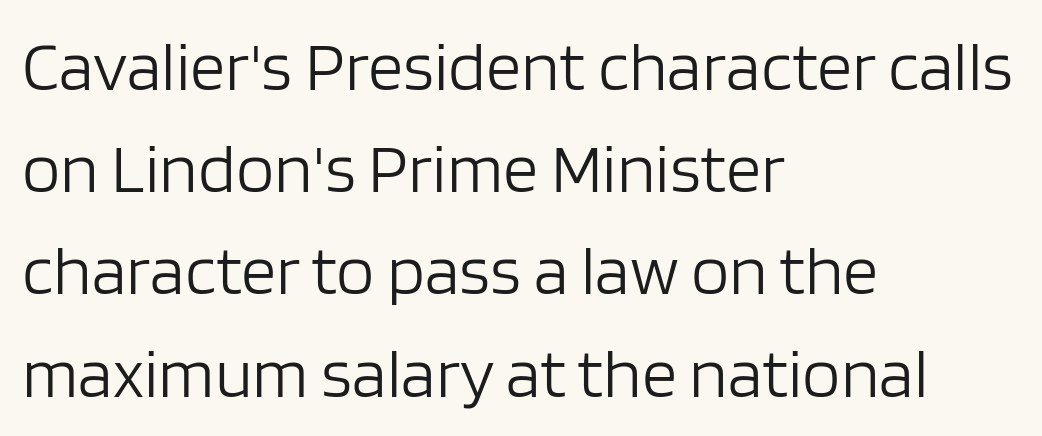
The face looks like a standard text weight, possibly lighter. Honestly, there is no underline to notice here at all. One-word summary of the alignment: left. Spacing between characters is what you'd get straight out of the box. The font's upright variant was chosen for this text. The letters advance in unequal steps, a hallmark of proportional type.
